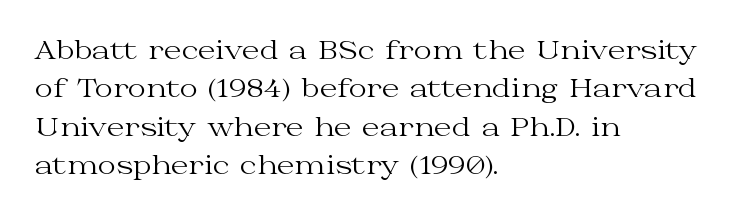
This sample uses an upright cut, with every glyph sitting square on the baseline. The string is rendered with underlining switched off. Tracking value appears to be zero — textbook default spacing. The lines in this sample share a left origin and differ only in where they stop. Vertical spacing — default.
